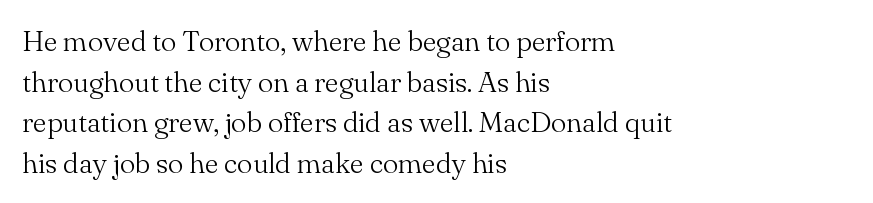
Q: Is the text bold? A: No.
Q: Is the text italic (slanted)? A: No, it is upright.
Q: Is the typeface a serif or a sans-serif typeface? A: Serif.
Q: Is the text underlined? A: No.
Q: How is the paragraph aligned? A: Left-aligned.
Q: Is the spacing between letters normal or unusually wide? A: Normal.
Q: Is the spacing between lines tight, normal or loose? A: Normal.
Q: Width (condensed, normal, or wide)? A: Normal.
Q: Stroke contrast? A: Medium.
Q: x-height? A: Small.
Q: Monospaced? A: No.
